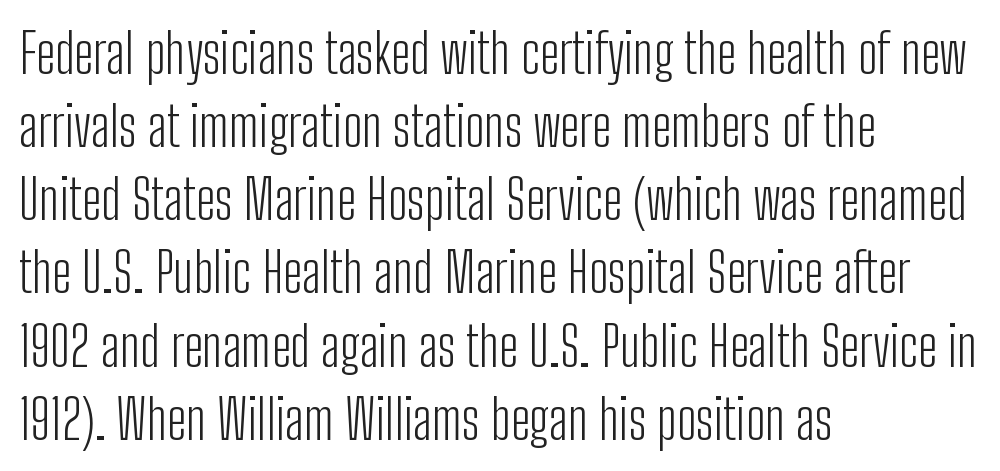
Q: Is the text bold? A: No.
Q: Is the text italic (slanted)? A: No, it is upright.
Q: Is the typeface a serif or a sans-serif typeface? A: Sans-serif.
Q: Is the text underlined? A: No.
Q: How is the paragraph aligned? A: Left-aligned.
Q: Is the spacing between letters normal or unusually wide? A: Normal.
Q: Is the spacing between lines tight, normal or loose? A: Normal.
Q: Width (condensed, normal, or wide)? A: Condensed.
Q: Stroke contrast? A: Low.
Q: x-height? A: Medium.
Q: Monospaced? A: No.
